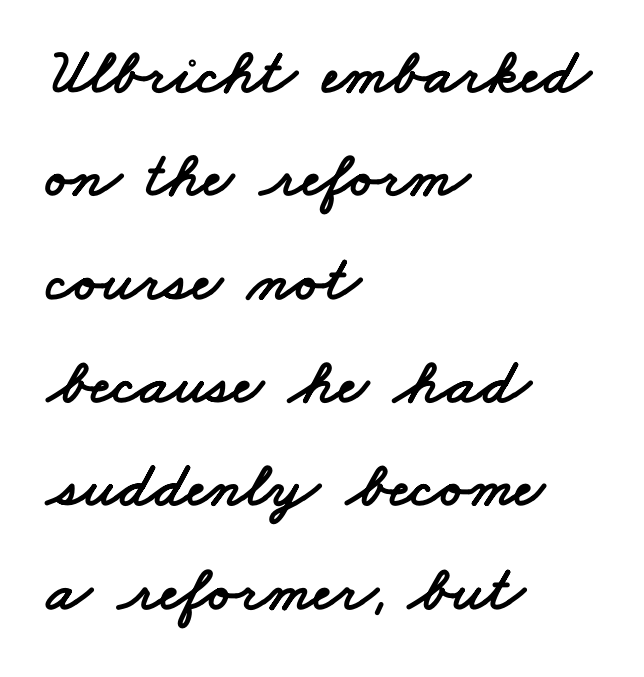
Leftover space on each line is placed entirely after the last word. Note: no serifs on the glyphs. The area under the type is left untouched. Whoever set this chose a conventional vertical rhythm. The type is set solid horizontally, with unmodified tracking.
